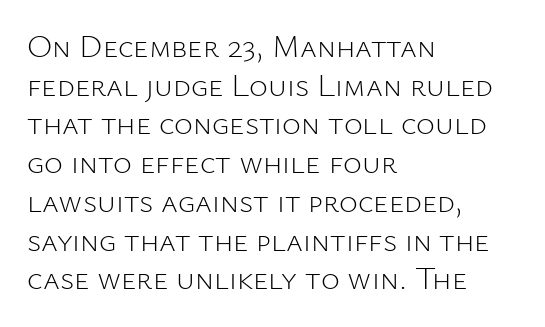
Q: Is the text bold? A: No.
Q: Is the text italic (slanted)? A: No, it is upright.
Q: Is the typeface a serif or a sans-serif typeface? A: Sans-serif.
Q: Is the text underlined? A: No.
Q: How is the paragraph aligned? A: Left-aligned.
Q: Is the spacing between letters normal or unusually wide? A: Normal.
Q: Width (condensed, normal, or wide)? A: Normal.
Q: Stroke contrast? A: Low.
Q: x-height? A: Medium.
Q: Monospaced? A: No.
